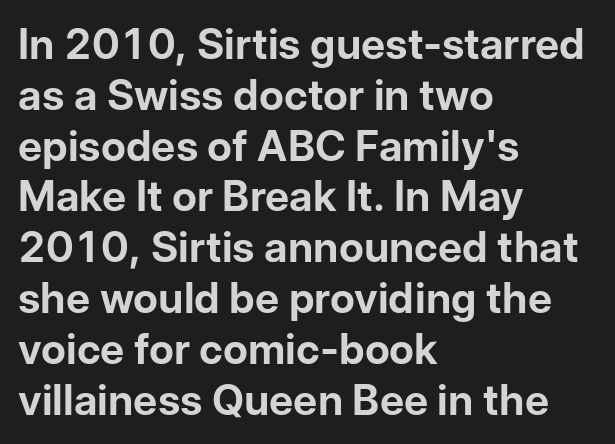
Glance below the letters and you will spot only blank space. Examine the stroke ends and you'll find no serifs. As a designer I'd log this as weight 700, bold. Unlike italic type, these characters show no tilt at all.
